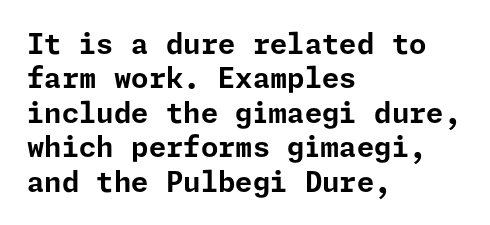
Q: Is the text bold? A: Yes.
Q: Is the text italic (slanted)? A: No, it is upright.
Q: Is the typeface a serif or a sans-serif typeface? A: Sans-serif.
Q: Is the text underlined? A: No.
Q: How is the paragraph aligned? A: Left-aligned.
Q: Is the spacing between letters normal or unusually wide? A: Normal.
Q: Width (condensed, normal, or wide)? A: Normal.
Q: Stroke contrast? A: Low.
Q: x-height? A: Medium.
